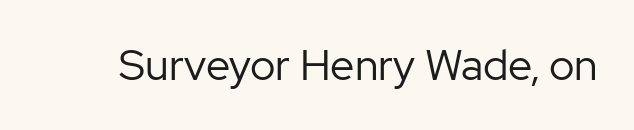
The image shows 43 px regular-weight sans-serif type, upright; set normal letter spacing, not underlined; low stroke contrast and a medium x-height.
